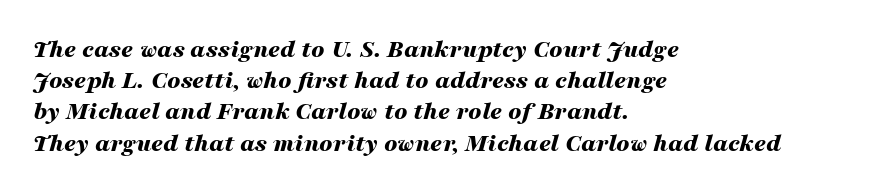
The string is rendered with underlining switched off. The typography opts for an oblique posture over an upright one. I'd describe the lettering as bold — thick and assertive. Leftover space on each line is placed entirely after the last word. A typesetter would call this zero additional tracking.
